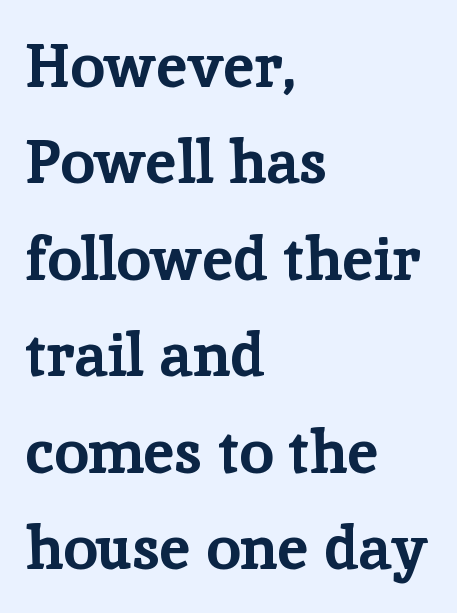
{"serif": "yes", "italic": "no", "bold": "yes", "weight": "bold", "width": "normal", "stroke_contrast": "low", "x_height": "medium", "monospaced": "no", "underline": "no", "align": "left", "line_spacing": "normal", "line_spacing_ratio": 1.58, "letter_spacing": "normal", "letter_spacing_em": 0.0, "glyph_px": 61}
